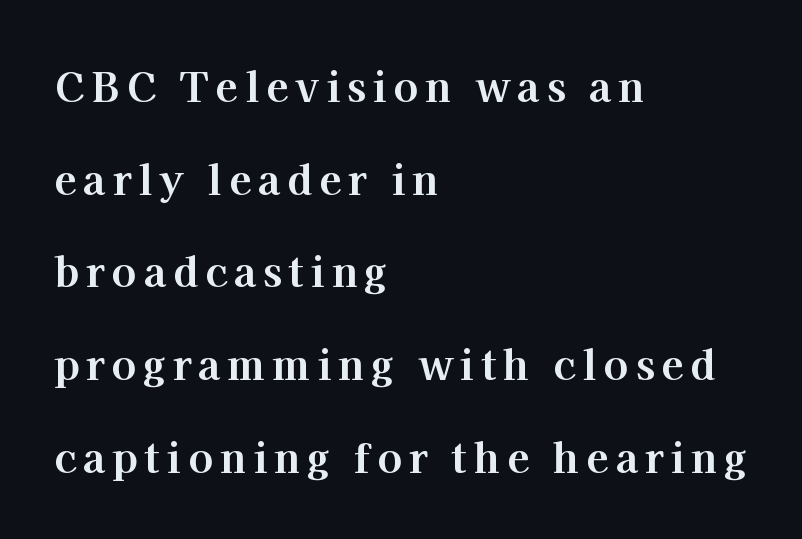
Q: Is the text bold? A: Yes.
Q: Is the text italic (slanted)? A: No, it is upright.
Q: Is the typeface a serif or a sans-serif typeface? A: Serif.
Q: Is the text underlined? A: No.
Q: How is the paragraph aligned? A: Left-aligned.
Q: Is the spacing between lines tight, normal or loose? A: Loose.
Q: Width (condensed, normal, or wide)? A: Normal.
Q: Stroke contrast? A: High.
Q: x-height? A: Medium.
Q: Monospaced? A: No.
